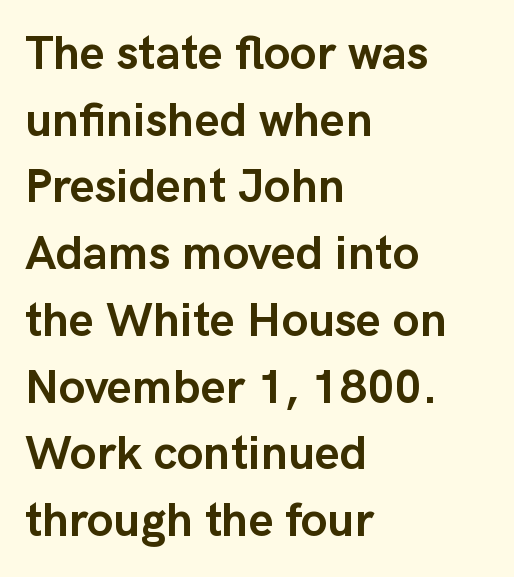
Q: Is the text bold? A: Yes.
Q: Is the text italic (slanted)? A: No, it is upright.
Q: Is the typeface a serif or a sans-serif typeface? A: Sans-serif.
Q: Is the text underlined? A: No.
Q: How is the paragraph aligned? A: Left-aligned.
Q: Is the spacing between letters normal or unusually wide? A: Normal.
Q: Is the spacing between lines tight, normal or loose? A: Normal.
Q: Width (condensed, normal, or wide)? A: Normal.
Q: Stroke contrast? A: Low.
Q: x-height? A: Medium.
Q: Monospaced? A: No.
